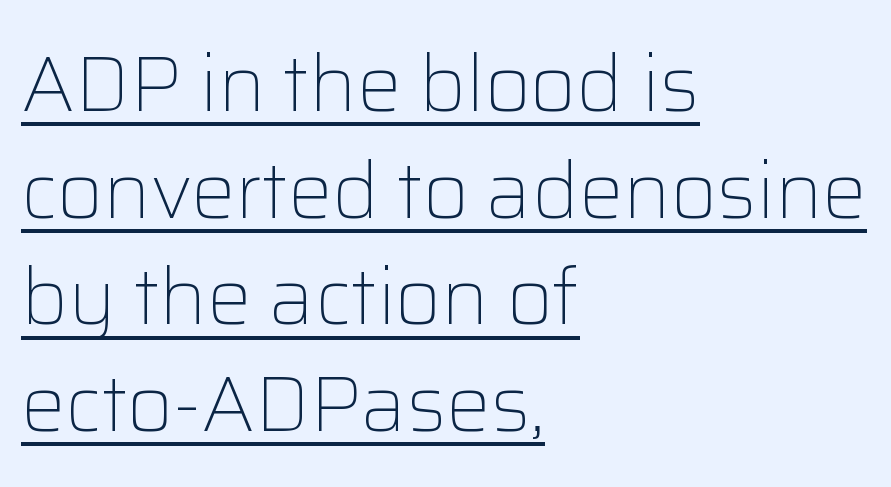
The image shows 79 px light sans-serif type, upright; set left-aligned, normal line spacing (1.35x), normal letter spacing, underlined; low stroke contrast and a medium x-height.
